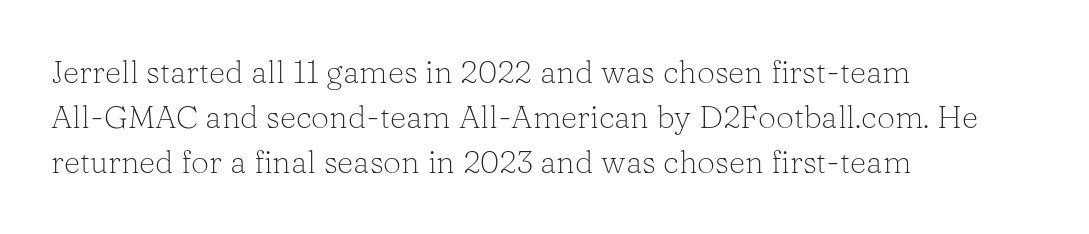
Q: Is the text bold? A: No.
Q: Is the text italic (slanted)? A: No, it is upright.
Q: Is the typeface a serif or a sans-serif typeface? A: Serif.
Q: Is the text underlined? A: No.
Q: How is the paragraph aligned? A: Left-aligned.
Q: Is the spacing between letters normal or unusually wide? A: Normal.
Q: Is the spacing between lines tight, normal or loose? A: Normal.
Q: Width (condensed, normal, or wide)? A: Normal.
Q: Stroke contrast? A: Low.
Q: x-height? A: Medium.
Q: Monospaced? A: No.
